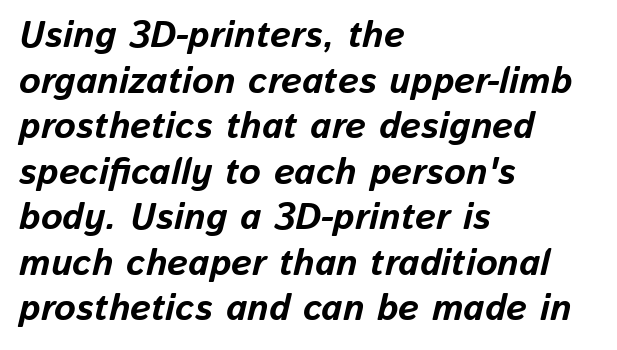
{"italic": "yes", "lean": "right", "slant_degrees": 13, "bold": "yes", "weight": "bold", "width": "normal", "stroke_contrast": "low", "x_height": "medium", "monospaced": "no", "underline": "no", "align": "left", "line_spacing_ratio": 1.23, "letter_spacing": "normal", "letter_spacing_em": 0.0, "glyph_px": 37}
